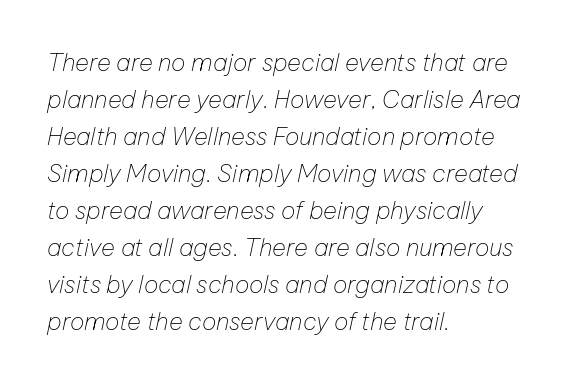
Yep, that's italic — everything's leaning. The space beneath each line is pristine and unruled. Horizontal bands of white between lines are of average thickness. The strokes are not fattened; the text isn't bold. Here the glyphs are tracked normally, forming tight word shapes. Reading down the block, your eye returns to a fixed left position each line.
